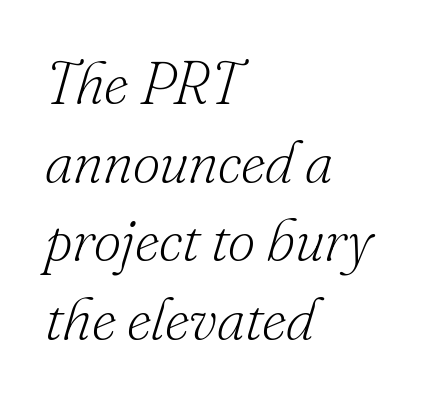
Q: Is the text bold? A: No.
Q: Is the text italic (slanted)? A: Yes, it leans right by about 16 degrees.
Q: Is the typeface a serif or a sans-serif typeface? A: Serif.
Q: Is the text underlined? A: No.
Q: How is the paragraph aligned? A: Left-aligned.
Q: Is the spacing between letters normal or unusually wide? A: Normal.
Q: Is the spacing between lines tight, normal or loose? A: Normal.
Q: Width (condensed, normal, or wide)? A: Normal.
Q: Stroke contrast? A: Low.
Q: x-height? A: Small.
Q: Monospaced? A: No.
